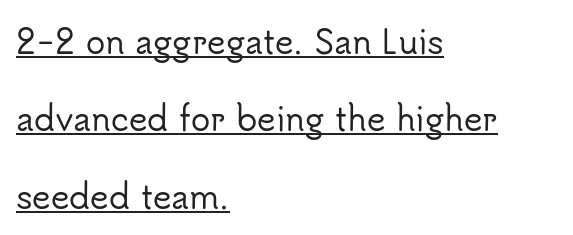
Q: Is the text italic (slanted)? A: No, it is upright.
Q: Is the typeface a serif or a sans-serif typeface? A: Sans-serif.
Q: Is the text underlined? A: Yes.
Q: How is the paragraph aligned? A: Left-aligned.
Q: Is the spacing between letters normal or unusually wide? A: Normal.
Q: Is the spacing between lines tight, normal or loose? A: Loose.
Q: Width (condensed, normal, or wide)? A: Normal.
Q: Stroke contrast? A: Low.
Q: x-height? A: Small.
Q: Monospaced? A: No.
